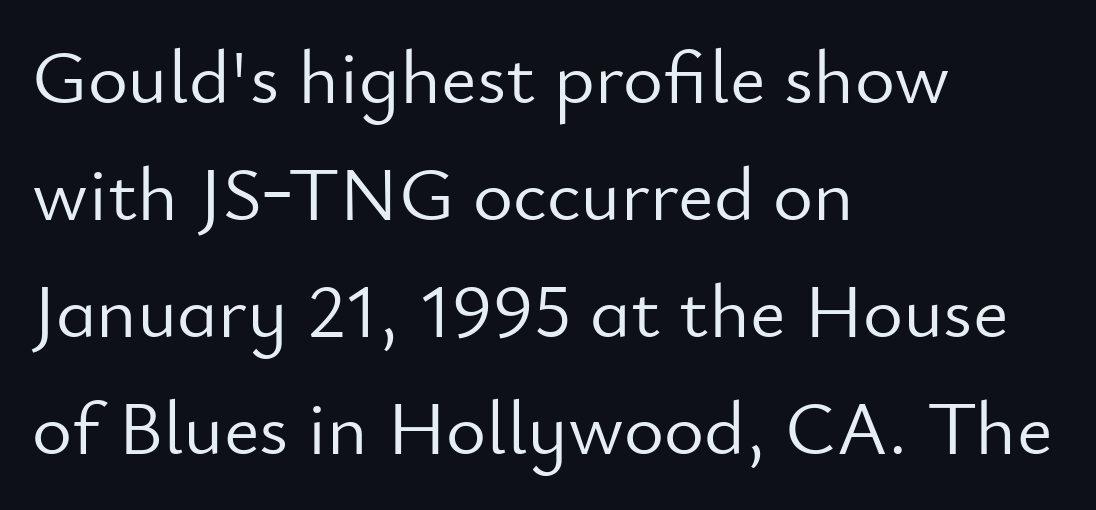
{"serif": "no", "italic": "no", "bold": "no", "weight": "light", "width": "normal", "stroke_contrast": "low", "x_height": "small", "monospaced": "no", "underline": "no", "align": "left", "line_spacing": "normal", "line_spacing_ratio": 1.52, "letter_spacing": "normal", "letter_spacing_em": 0.0, "glyph_px": 77}
